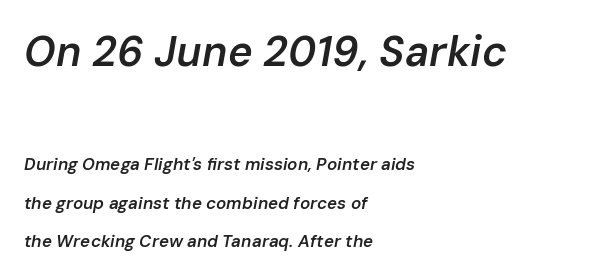
The image shows 42 px semibold type, italic (leaning right); set left-aligned, loose line spacing (2.27x), normal letter spacing, not underlined; the first (top) block is 2.47x larger; low stroke contrast and a medium x-height.
